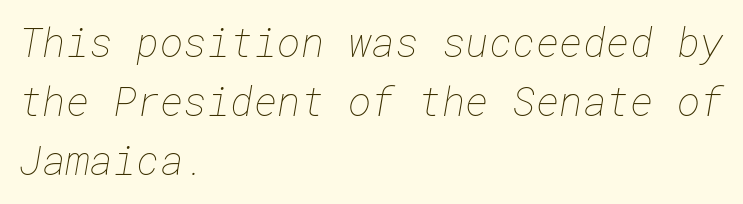
Layout note: lines flush left. Students, observe: this is what conventionally led text looks like. This sample uses plain, unmodified letter spacing. Is the type heavy? It reads as light-to-regular instead.
